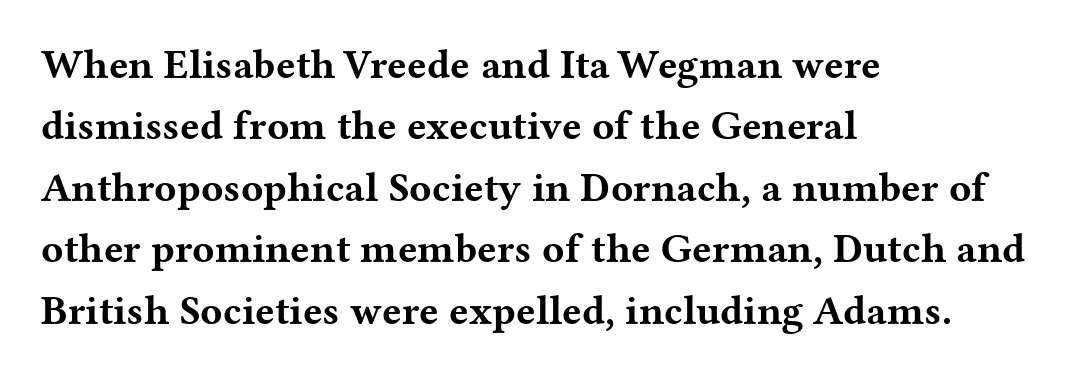
The image shows 41 px bold, wide serif type, upright; set left-aligned, normal line spacing (1.5x), normal letter spacing, not underlined; medium stroke contrast and a medium x-height.
